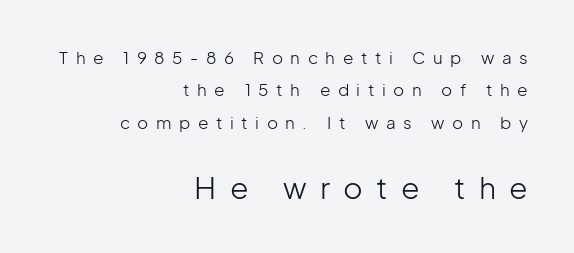
Q: Is the text bold? A: No.
Q: Is the text italic (slanted)? A: No, it is upright.
Q: Is the typeface a serif or a sans-serif typeface? A: Sans-serif.
Q: Is the text underlined? A: No.
Q: How is the paragraph aligned? A: Right-aligned.
Q: Is the spacing between letters normal or unusually wide? A: Unusually wide.
Q: Is the spacing between lines tight, normal or loose? A: Loose.
Q: Which block of text is set in a larger size, the first (top) or the second (bottom)? A: The second (bottom) one.
Q: Width (condensed, normal, or wide)? A: Normal.
Q: Stroke contrast? A: Low.
Q: x-height? A: Medium.
Q: Monospaced? A: No.
